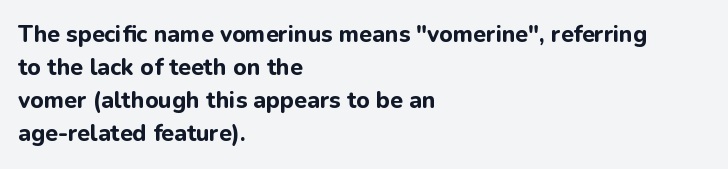
This sample keeps an unexceptional amount of space between lines. Strokes here are thick enough to call this a true bold. A student would call this left alignment; a typographer would say flush left, rag right. You can tell it's not italic because the verticals are truly vertical.
